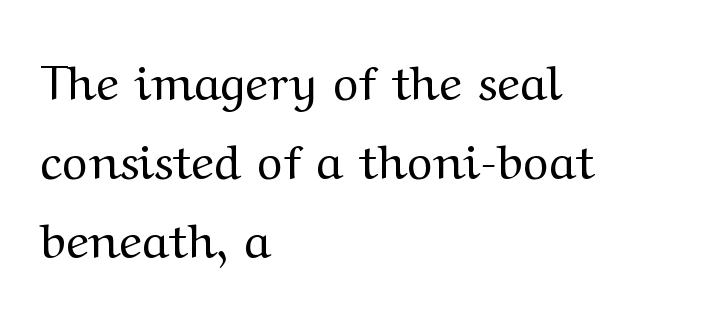
Q: Is the text bold? A: No.
Q: Is the text italic (slanted)? A: No, it is upright.
Q: Is the typeface a serif or a sans-serif typeface? A: Serif.
Q: Is the text underlined? A: No.
Q: How is the paragraph aligned? A: Left-aligned.
Q: Is the spacing between letters normal or unusually wide? A: Normal.
Q: Is the spacing between lines tight, normal or loose? A: Normal.
Q: Width (condensed, normal, or wide)? A: Wide.
Q: Stroke contrast? A: Medium.
Q: x-height? A: Medium.
Q: Monospaced? A: No.
